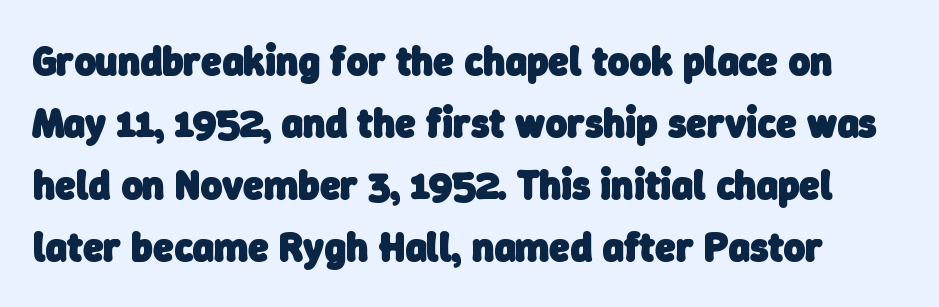
Q: Is the text bold? A: Yes.
Q: Is the typeface a serif or a sans-serif typeface? A: Sans-serif.
Q: Is the text underlined? A: No.
Q: Is the spacing between letters normal or unusually wide? A: Normal.
Q: Is the spacing between lines tight, normal or loose? A: Normal.
Q: Width (condensed, normal, or wide)? A: Normal.
Q: Stroke contrast? A: Low.
Q: x-height? A: Medium.
Q: Monospaced? A: No.
